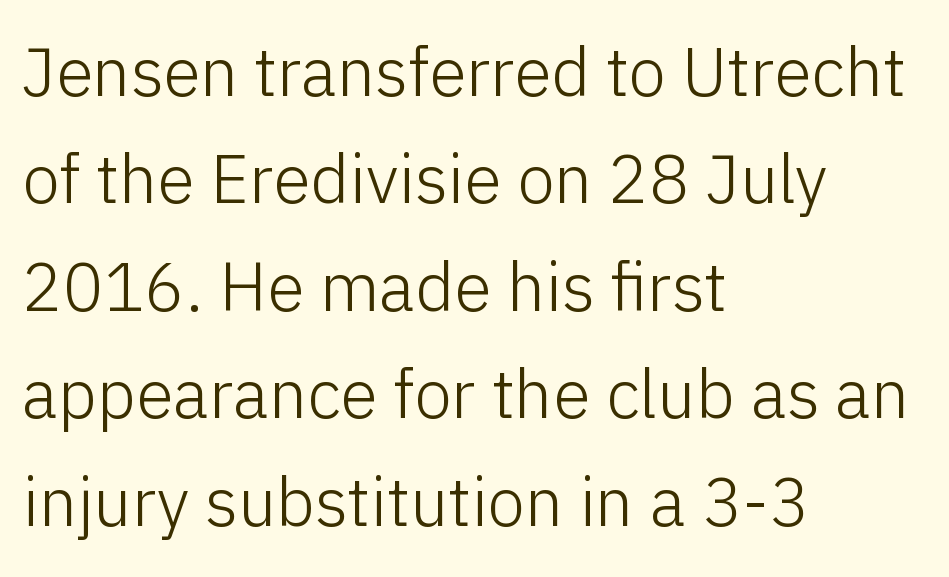
A student would call this left alignment; a typographer would say flush left, rag right. Tracking value appears to be zero — textbook default spacing. Letters rest on an invisible, unmarked baseline. Unbolded letterforms with no extra heft. The letters carry no serifs — their stems end cleanly without finishing strokes.
